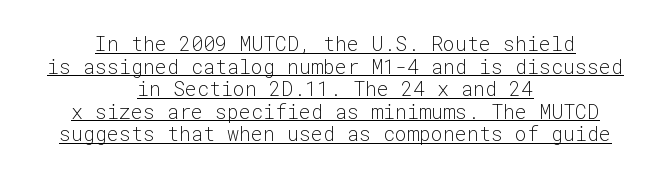
The image shows 20 px text type, upright; set centered, tight line spacing (1.13x), normal letter spacing, underlined.
